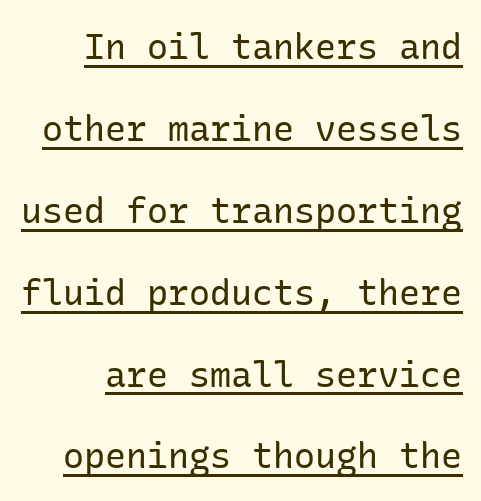
The image shows 35 px regular-weight sans-serif type, upright; set loose line spacing (2.34x), normal letter spacing, underlined; low stroke contrast and a medium x-height.
